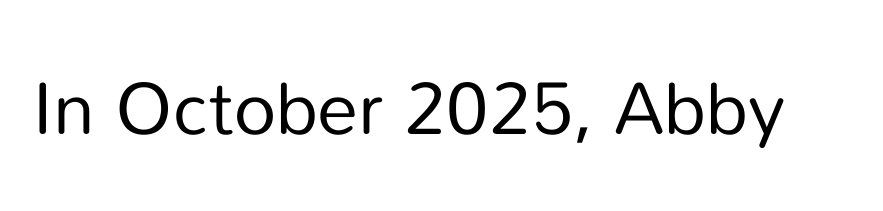
{"serif": "no", "italic": "no", "bold": "no", "weight": "regular", "width": "normal", "stroke_contrast": "low", "x_height": "medium", "monospaced": "no", "underline": "no", "letter_spacing": "normal", "letter_spacing_em": 0.0, "glyph_px": 74}
